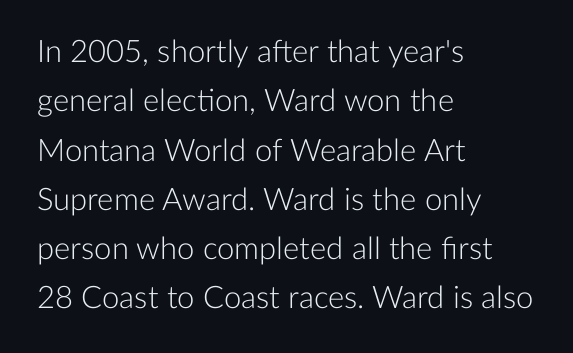
{"serif": "no", "italic": "no", "bold": "no", "weight": "light", "width": "normal", "stroke_contrast": "low", "x_height": "medium", "monospaced": "no", "underline": "no", "align": "left", "line_spacing": "normal", "line_spacing_ratio": 1.59, "letter_spacing": "normal", "letter_spacing_em": 0.0, "glyph_px": 31}
